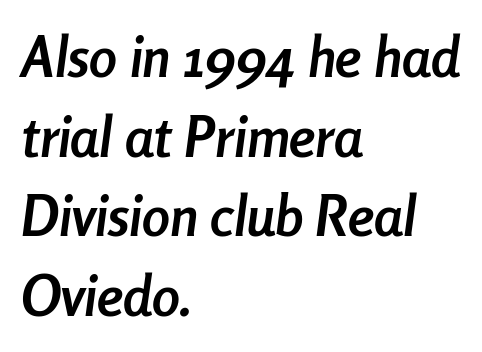
{"italic": "yes", "lean": "right", "slant_degrees": 8, "bold": "yes", "weight": "semibold", "width": "condensed", "stroke_contrast": "low", "x_height": "medium", "monospaced": "no", "underline": "no", "align": "left", "line_spacing": "normal", "line_spacing_ratio": 1.42, "letter_spacing": "normal", "letter_spacing_em": 0.0, "glyph_px": 56}
